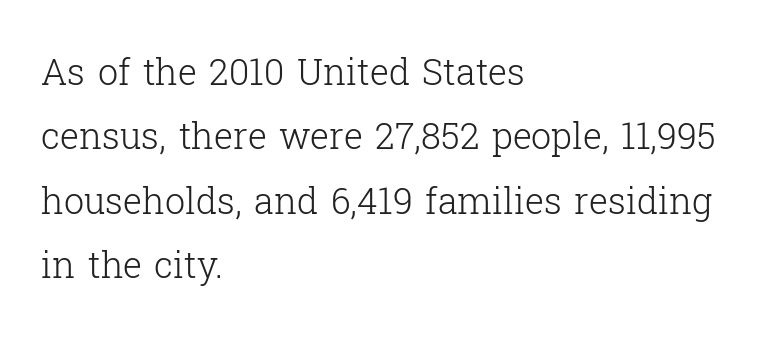
{"serif": "yes", "italic": "no", "bold": "no", "weight": "light", "width": "normal", "stroke_contrast": "low", "x_height": "medium", "monospaced": "no", "underline": "no", "align": "left", "line_spacing_ratio": 1.79, "letter_spacing": "normal", "letter_spacing_em": 0.0, "glyph_px": 36}
